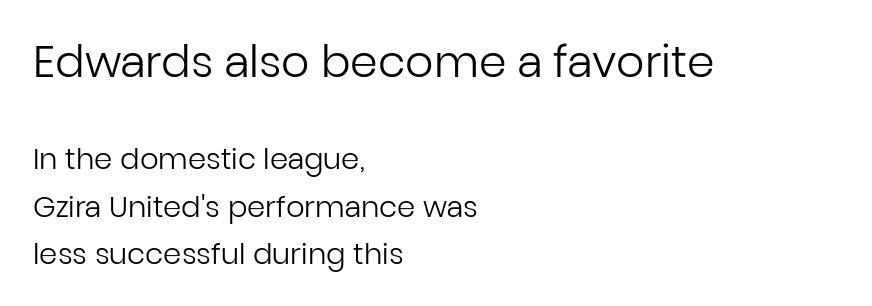
{"serif": "no", "italic": "no", "bold": "no", "weight": "regular", "width": "normal", "stroke_contrast": "low", "x_height": "medium", "monospaced": "no", "underline": "no", "align": "left", "line_spacing": "normal", "line_spacing_ratio": 1.64, "letter_spacing": "normal", "letter_spacing_em": 0.0, "larger_block": "first", "size_ratio": 1.52, "glyph_px": 44}
